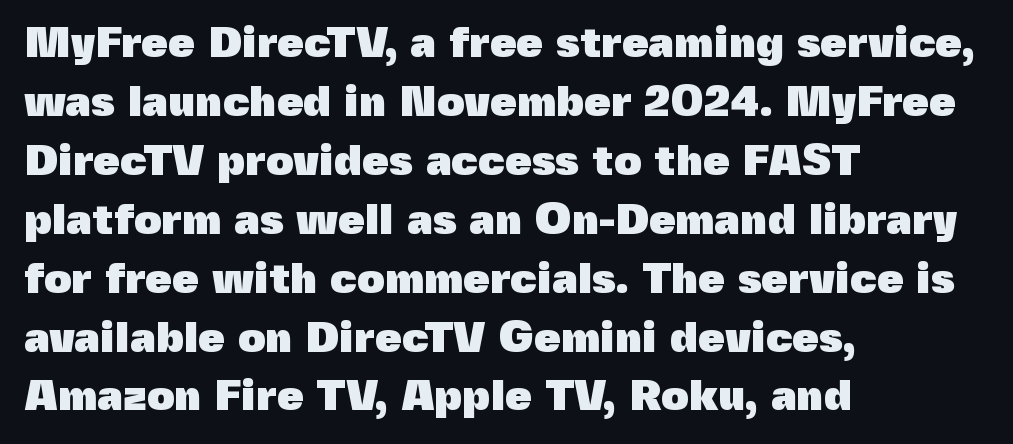
{"serif": "no", "italic": "no", "bold": "yes", "weight": "heavy", "width": "normal", "x_height": "medium", "monospaced": "no", "underline": "no", "align": "left", "line_spacing": "normal", "line_spacing_ratio": 1.37, "letter_spacing": "normal", "letter_spacing_em": 0.0, "glyph_px": 43}
